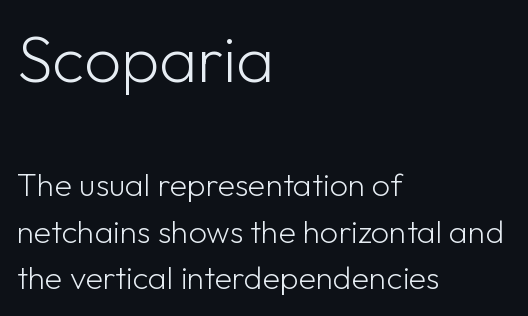
The image shows 65 px light sans-serif type, upright; set left-aligned, normal line spacing (1.46x), normal letter spacing, not underlined; the first (top) block is 2.03x larger; low stroke contrast and a medium x-height.
